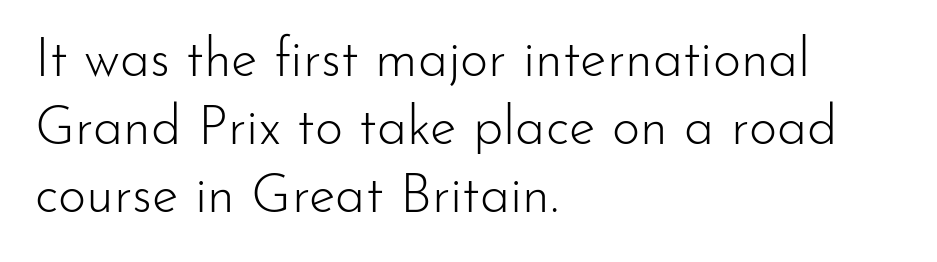
These glyphs show unthickened strokes, regular width or finer. Vertical strokes here are truly vertical. This sample is left-justified, so line endings fall wherever the words run out. Proportional: the letters do not fall into vertical columns. Nope, no serifs anywhere on these letters.
